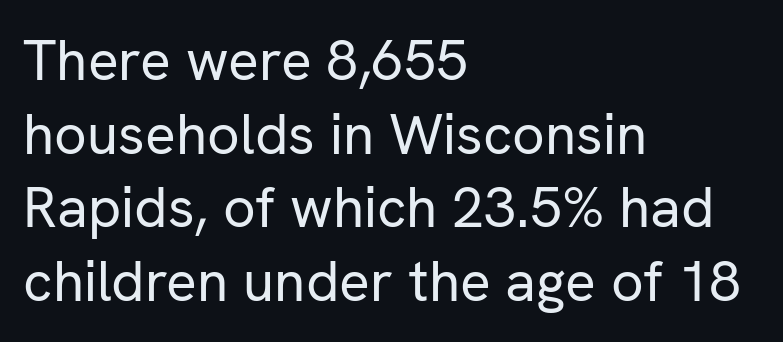
Q: Is the text bold? A: No.
Q: Is the text italic (slanted)? A: No, it is upright.
Q: Is the typeface a serif or a sans-serif typeface? A: Sans-serif.
Q: Is the text underlined? A: No.
Q: How is the paragraph aligned? A: Left-aligned.
Q: Is the spacing between letters normal or unusually wide? A: Normal.
Q: Is the spacing between lines tight, normal or loose? A: Normal.
Q: Width (condensed, normal, or wide)? A: Normal.
Q: Stroke contrast? A: Low.
Q: x-height? A: Medium.
Q: Monospaced? A: No.
